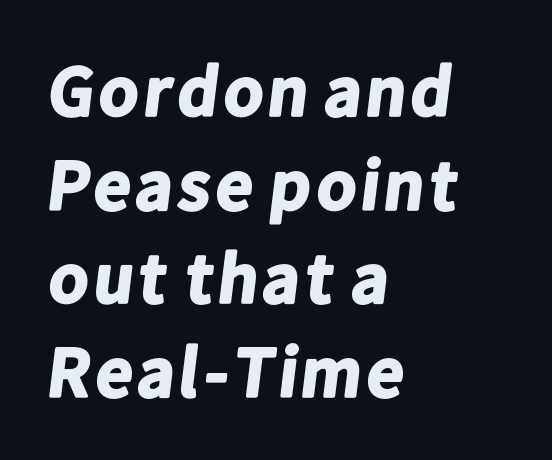
{"serif": "no", "bold": "yes", "weight": "bold", "width": "normal", "stroke_contrast": "low", "x_height": "medium", "monospaced": "no", "underline": "no", "align": "left", "line_spacing": "normal", "line_spacing_ratio": 1.3, "letter_spacing": "normal", "letter_spacing_em": 0.0, "glyph_px": 72}
